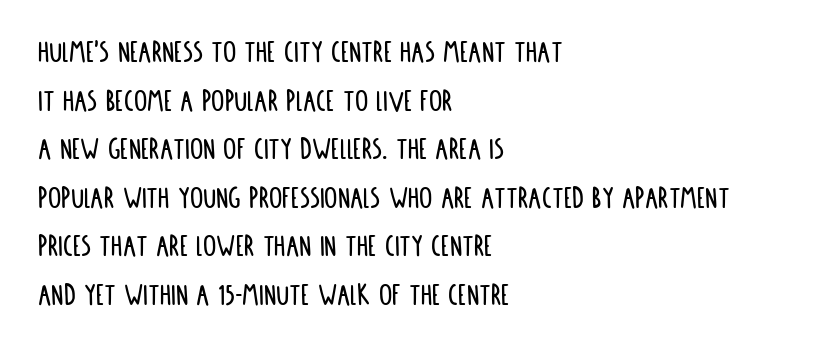
Horizontal alignment here is leftward, the default for most running prose. Caption: standard tracking, unaltered. Notice how the stems are strictly vertical — no italics here. The passage shown is typed in a proportional face where columns would drift.
